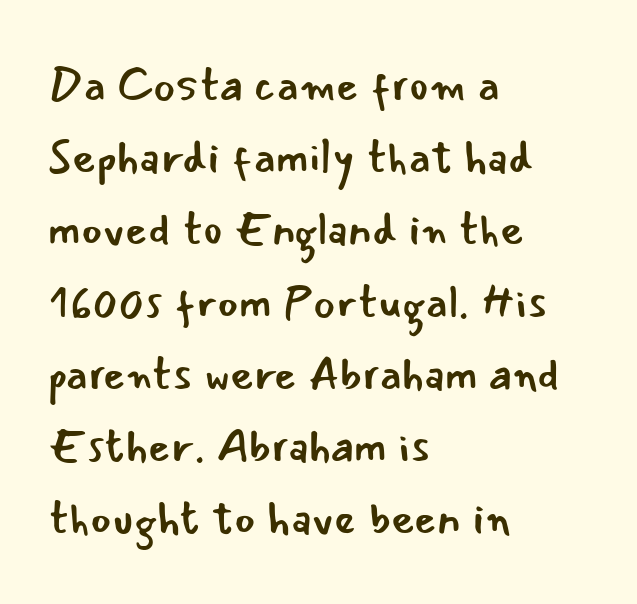
{"serif": "no", "italic": "no", "bold": "no", "weight": "regular", "width": "normal", "stroke_contrast": "low", "x_height": "small", "monospaced": "no", "underline": "no", "align": "left", "line_spacing": "normal", "line_spacing_ratio": 1.57, "letter_spacing": "normal", "letter_spacing_em": 0.0, "glyph_px": 46}
